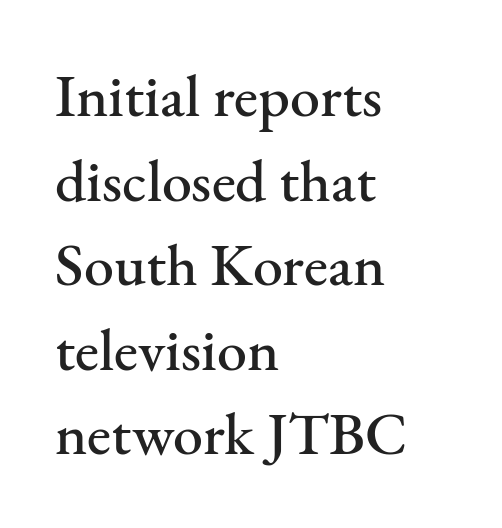
The image shows 60 px serif type, upright; set left-aligned, normal line spacing (1.41x), normal letter spacing, not underlined; medium stroke contrast and a small x-height.
